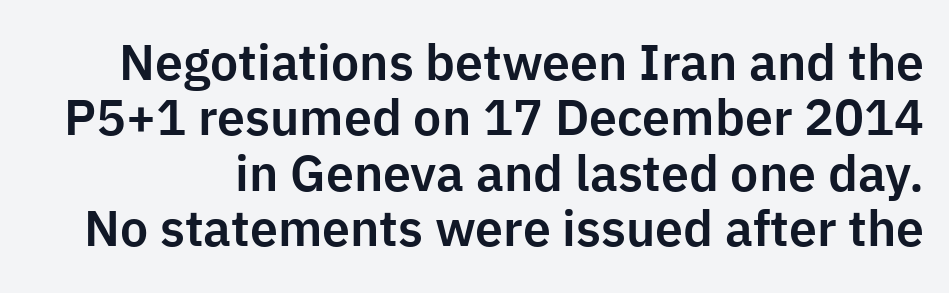
The image shows 50 px sans-serif type, upright; set tight line spacing (1.11x), normal letter spacing, not underlined; low stroke contrast and a medium x-height.
